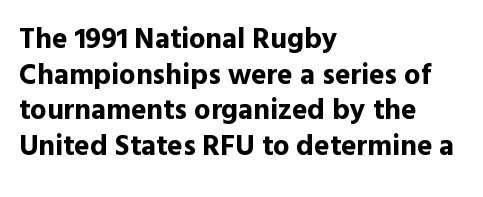
Q: Is the text bold? A: Yes.
Q: Is the text italic (slanted)? A: No, it is upright.
Q: Is the typeface a serif or a sans-serif typeface? A: Sans-serif.
Q: Is the text underlined? A: No.
Q: How is the paragraph aligned? A: Left-aligned.
Q: Is the spacing between letters normal or unusually wide? A: Normal.
Q: Width (condensed, normal, or wide)? A: Normal.
Q: x-height? A: Medium.
Q: Monospaced? A: No.
